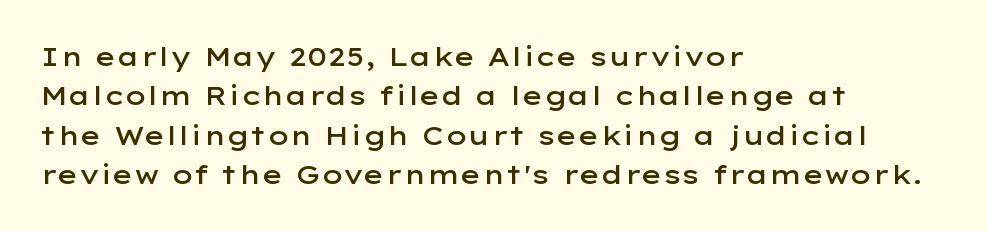
Layout note: lines flush left. The rendering uses a moderate line-height, typical for paragraphs. The typography opts for an upright posture over an oblique one. Weight check: semibold — heavier than regular, not quite bold. The area under the type is left untouched.
